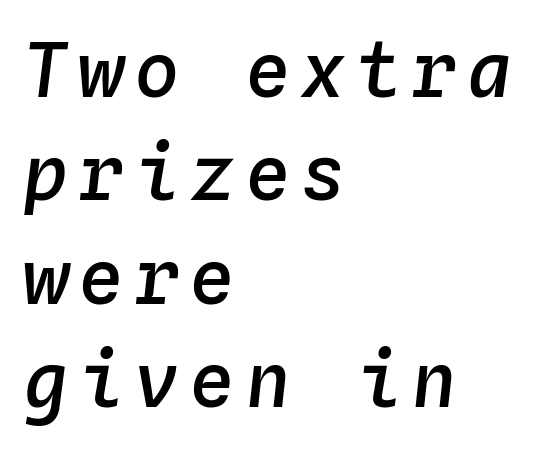
{"italic": "yes", "lean": "right", "slant_degrees": 4, "bold": "semi", "weight": "semibold", "width": "normal", "stroke_contrast": "low", "x_height": "medium", "monospaced": "yes", "underline": "no", "align": "left", "line_spacing": "normal", "line_spacing_ratio": 1.36, "glyph_px": 76}
